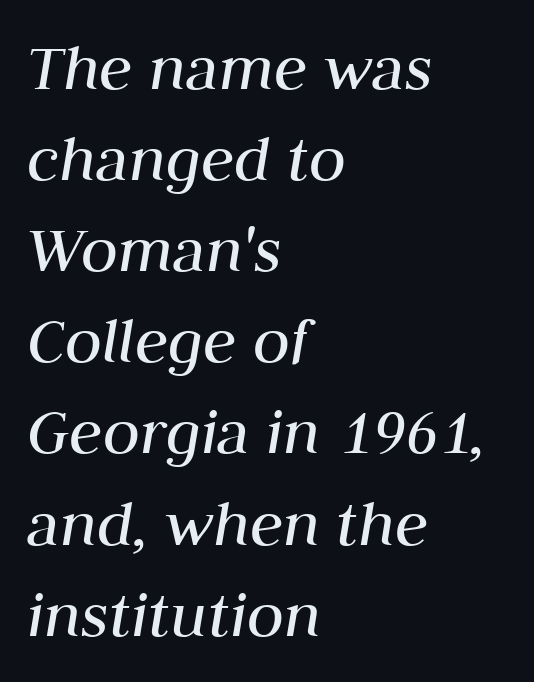
{"italic": "yes", "lean": "right", "slant_degrees": 10, "bold": "no", "weight": "regular", "width": "normal", "stroke_contrast": "medium", "x_height": "medium", "monospaced": "no", "underline": "no", "align": "left", "line_spacing": "normal", "line_spacing_ratio": 1.34, "letter_spacing": "normal", "letter_spacing_em": 0.0, "glyph_px": 68}
